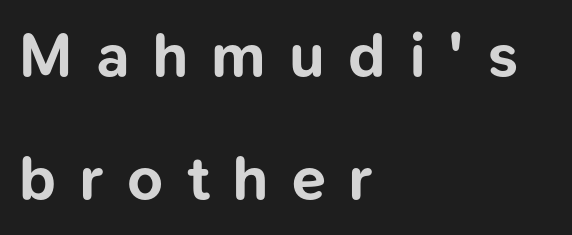
Nothing sits at the stroke ends, so this counts as sans-serif. If you drew a line through each stem, it would be perfectly vertical. The setting favours the left margin, as ordinary paragraphs usually do. Honestly, the letter spacing is so wide it's the main thing you notice.
